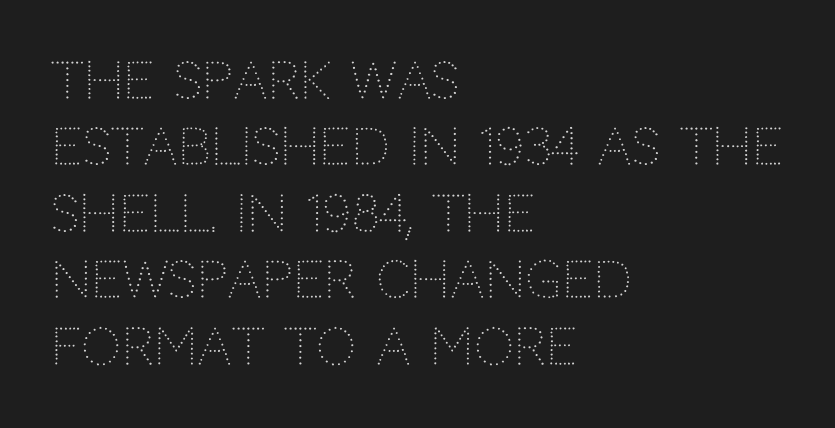
Every stem runs plumb, perpendicular to the baseline. Where is the straight margin? On the left. These lines are composed in type without serifs. No extra tracking has been applied to these lines. Notice how descenders clear the ascenders below comfortably — that's standard leading.
